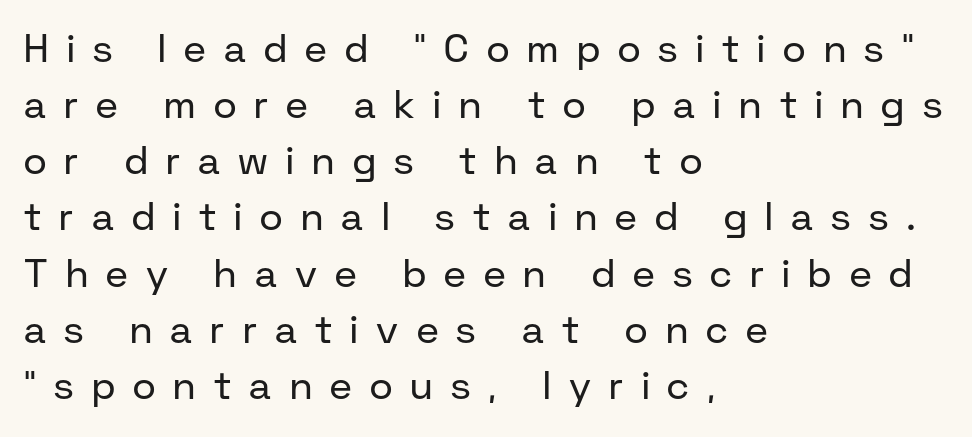
This sample uses an upright cut, with every glyph sitting square on the baseline. The vertical gap from one line to the next is medium. Classification — sans serif. Each stroke keeps to a modest, everyday thickness or less.
